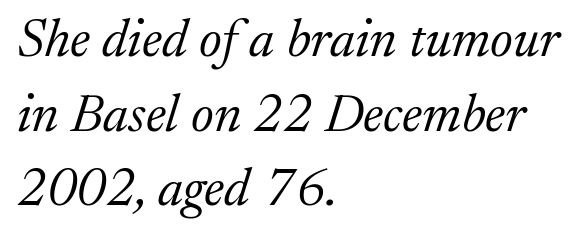
Has an underline been added? It has not. You could not count columns in this text — the font is proportionally spaced. The text block is weighted toward the left margin, trailing off unevenly rightward. Posture: slanted. Each stroke keeps to a modest, everyday thickness or less.
